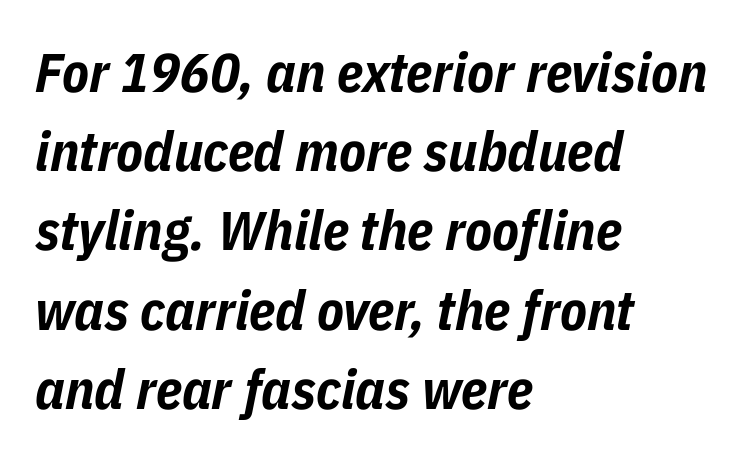
{"italic": "yes", "lean": "right", "slant_degrees": 11, "bold": "yes", "weight": "bold", "width": "condensed", "stroke_contrast": "low", "x_height": "medium", "monospaced": "no", "underline": "no", "align": "left", "line_spacing": "normal", "line_spacing_ratio": 1.44, "letter_spacing": "normal", "letter_spacing_em": 0.0, "glyph_px": 55}
